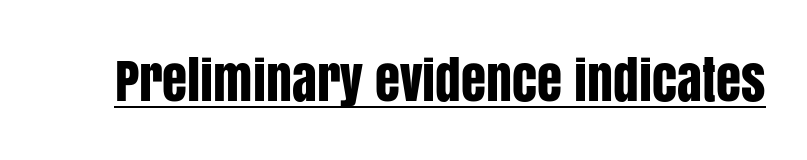
Q: Is the text italic (slanted)? A: No, it is upright.
Q: Is the typeface a serif or a sans-serif typeface? A: Sans-serif.
Q: Is the text underlined? A: Yes.
Q: Is the spacing between letters normal or unusually wide? A: Normal.
Q: Width (condensed, normal, or wide)? A: Condensed.
Q: Stroke contrast? A: Low.
Q: x-height? A: Large.
Q: Monospaced? A: No.
